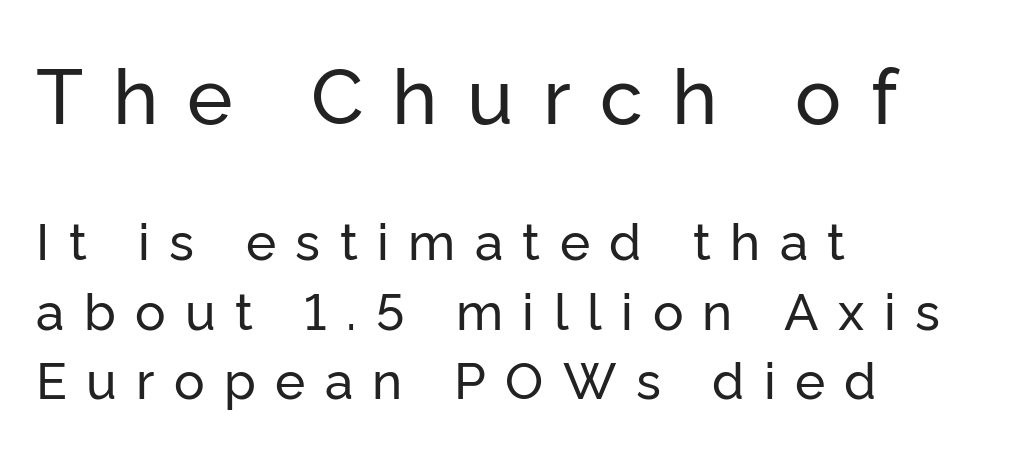
The image shows 77 px sans-serif type, upright; set left-aligned, normal line spacing (1.36x), unusually wide letter spacing (+0.38 em), not underlined; the first (top) block is 1.51x larger; low stroke contrast and a medium x-height.
